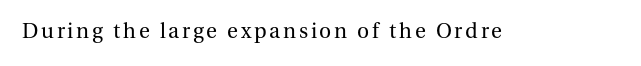
The image shows 21 px text type, upright; set not underlined.
